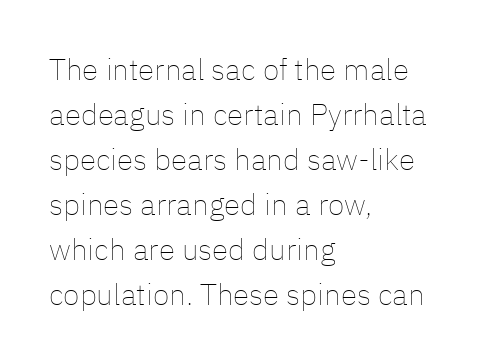
The image shows 30 px thin type, upright; set left-aligned, normal line spacing (1.5x), normal letter spacing, not underlined; low stroke contrast and a medium x-height.
